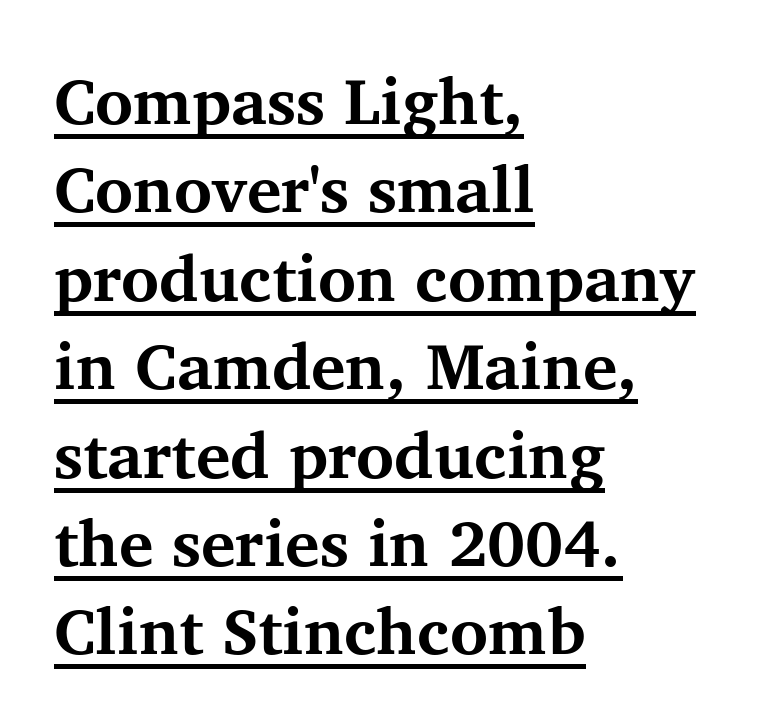
The image shows 65 px bold serif type, upright; set left-aligned, normal line spacing (1.36x), normal letter spacing, underlined; medium stroke contrast and a medium x-height.
